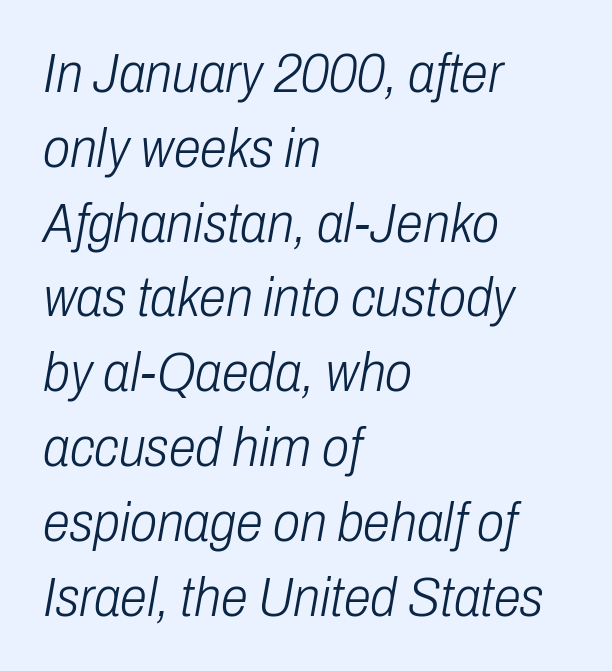
Q: Is the text bold? A: No.
Q: Is the text italic (slanted)? A: Yes, it leans right by about 10 degrees.
Q: Is the text underlined? A: No.
Q: How is the paragraph aligned? A: Left-aligned.
Q: Is the spacing between letters normal or unusually wide? A: Normal.
Q: Is the spacing between lines tight, normal or loose? A: Normal.
Q: Width (condensed, normal, or wide)? A: Condensed.
Q: Stroke contrast? A: Low.
Q: x-height? A: Medium.
Q: Monospaced? A: No.
